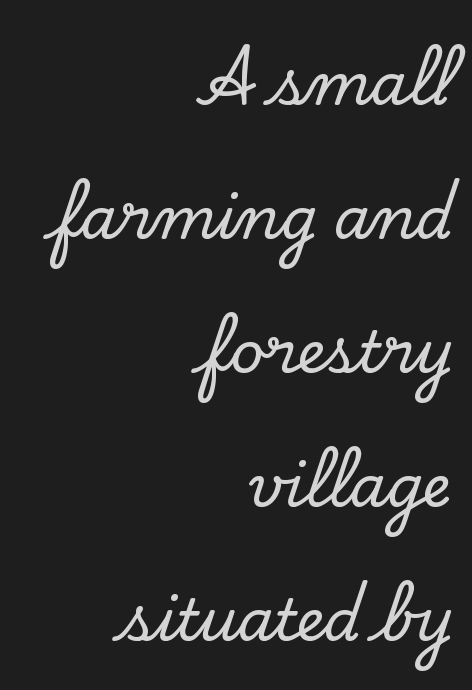
Caption: standard tracking, unaltered. Reading down the column, the eye jumps a long way to each next line. Unmarked baselines from the first word to the last. Looks like regular typesetting: each glyph gets only the width it needs. The type family on display is of the serif kind.
